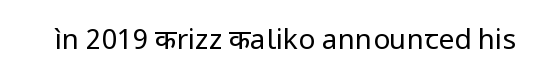
The image shows 28 px regular-weight sans-serif type, upright; set normal letter spacing, not underlined; low stroke contrast and a medium x-height.
